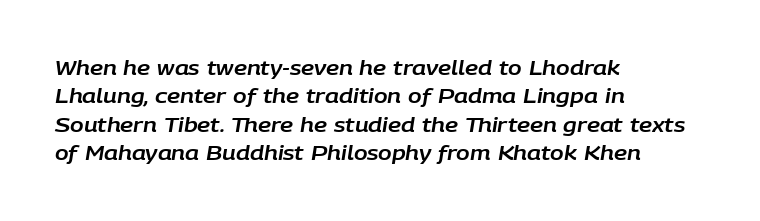
Decoration check: the copy has no underline. The type is set solid horizontally, with unmodified tracking. Horizontal bands of white between lines are of average thickness. Quick note: italic.
